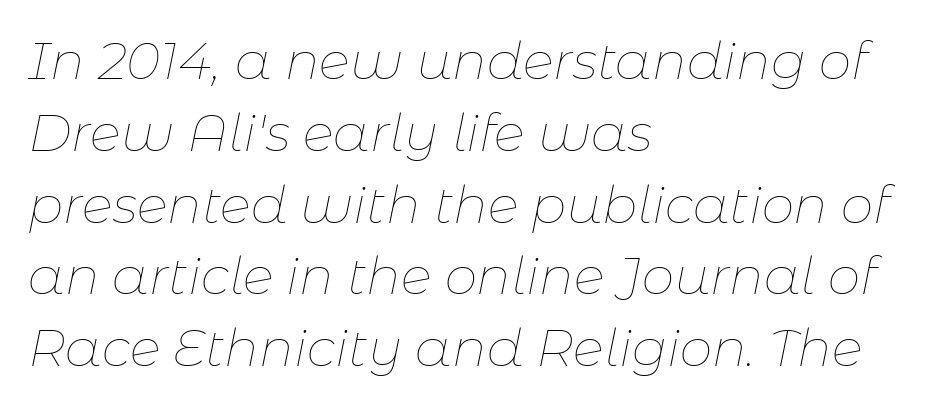
{"italic": "yes", "lean": "right", "slant_degrees": 11, "bold": "no", "weight": "thin", "width": "normal", "stroke_contrast": "low", "x_height": "medium", "monospaced": "no", "underline": "no", "align": "left", "line_spacing": "normal", "line_spacing_ratio": 1.38, "letter_spacing": "normal", "letter_spacing_em": 0.0, "glyph_px": 52}
